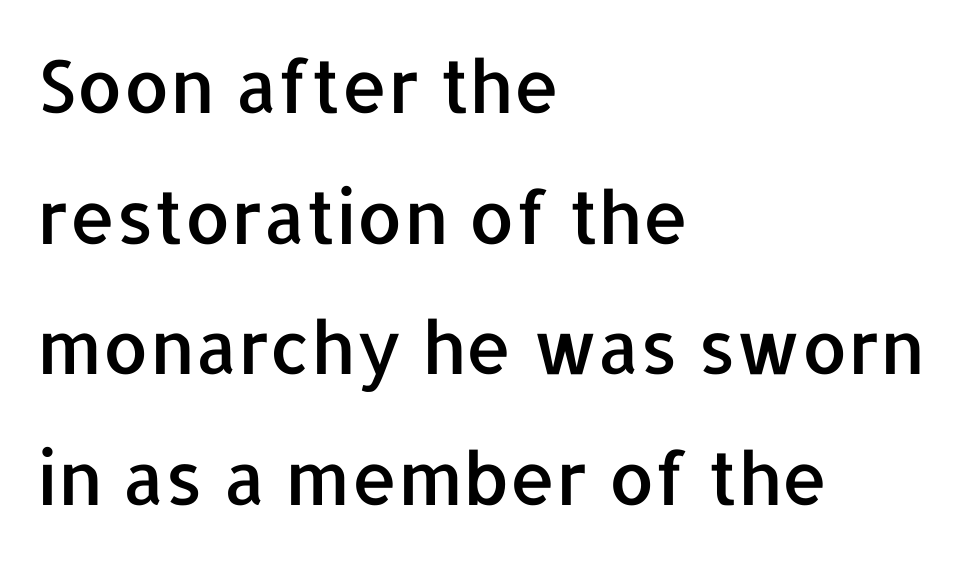
Italic: no, the glyphs are upright roman. The gaps between neighbouring characters are ordinary and unremarkable. The compositor pushed each line to the left boundary. Has an underline been added? It has not. Typographically, this falls in the sans-serif category. The face used here is proportionally spaced, like ordinary book or web type.
